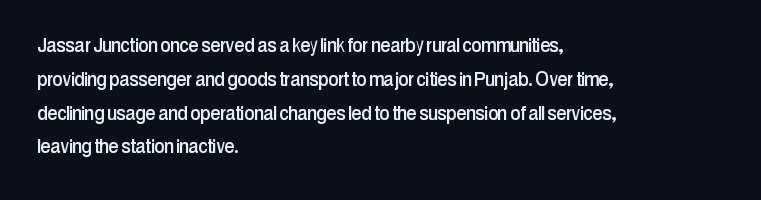
{"italic": "no", "underline": "no", "align": "left", "line_spacing": "normal", "line_spacing_ratio": 1.47, "letter_spacing": "normal", "letter_spacing_em": 0.0, "glyph_px": 23}
